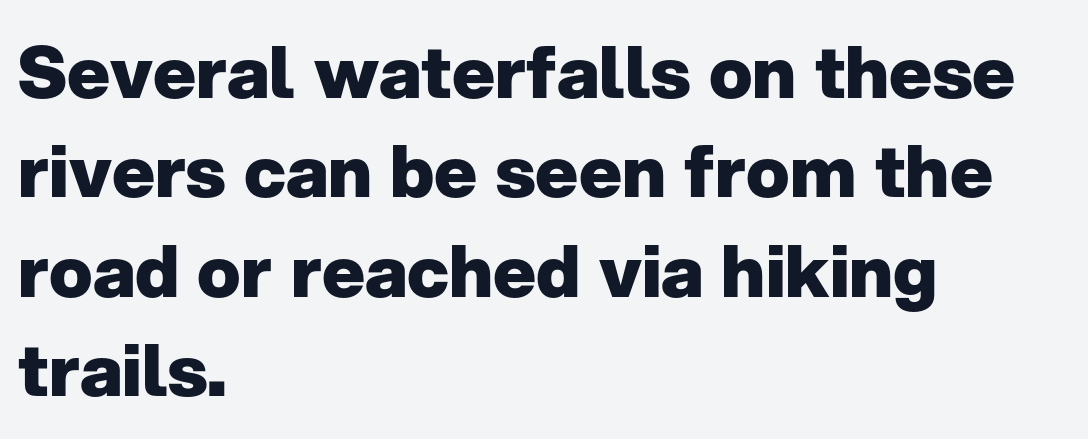
Q: Is the text bold? A: Yes.
Q: Is the text italic (slanted)? A: No, it is upright.
Q: Is the typeface a serif or a sans-serif typeface? A: Sans-serif.
Q: Is the text underlined? A: No.
Q: How is the paragraph aligned? A: Left-aligned.
Q: Is the spacing between letters normal or unusually wide? A: Normal.
Q: Is the spacing between lines tight, normal or loose? A: Normal.
Q: Width (condensed, normal, or wide)? A: Normal.
Q: Stroke contrast? A: Low.
Q: x-height? A: Medium.
Q: Monospaced? A: No.
